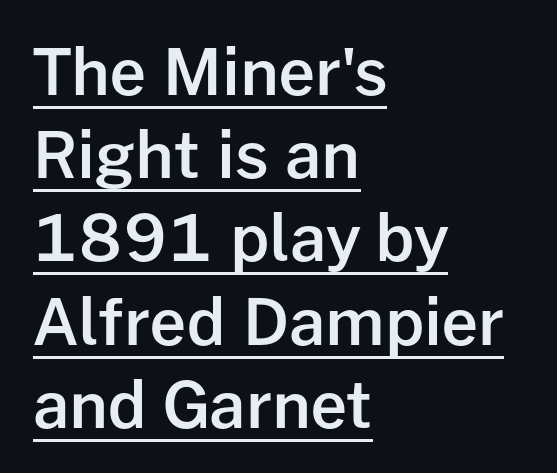
The image shows 64 px semibold sans-serif type, upright; set left-aligned, normal line spacing (1.3x), normal letter spacing, underlined; low stroke contrast and a medium x-height.
